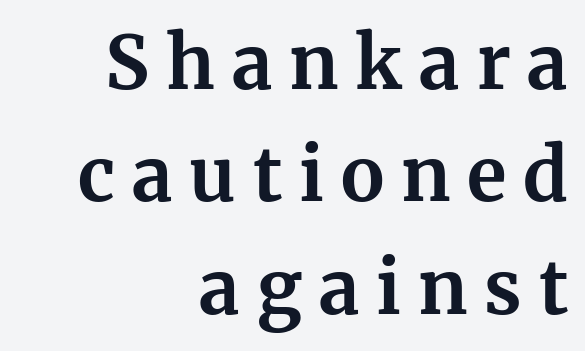
Q: Is the text bold? A: Yes.
Q: Is the text italic (slanted)? A: No, it is upright.
Q: Is the typeface a serif or a sans-serif typeface? A: Serif.
Q: Is the text underlined? A: No.
Q: How is the paragraph aligned? A: Right-aligned.
Q: Is the spacing between letters normal or unusually wide? A: Unusually wide.
Q: Is the spacing between lines tight, normal or loose? A: Normal.
Q: Width (condensed, normal, or wide)? A: Normal.
Q: Stroke contrast? A: Medium.
Q: x-height? A: Medium.
Q: Monospaced? A: No.
